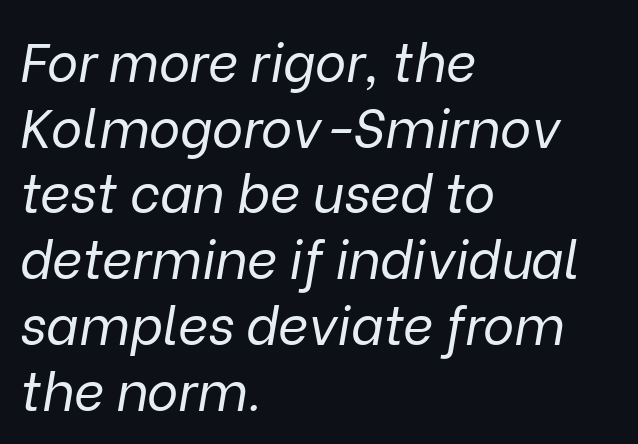
{"italic": "yes", "lean": "right", "slant_degrees": 9, "bold": "no", "weight": "regular", "width": "normal", "stroke_contrast": "low", "x_height": "medium", "monospaced": "no", "underline": "no", "align": "left", "line_spacing_ratio": 1.24, "letter_spacing": "normal", "letter_spacing_em": 0.0, "glyph_px": 53}
